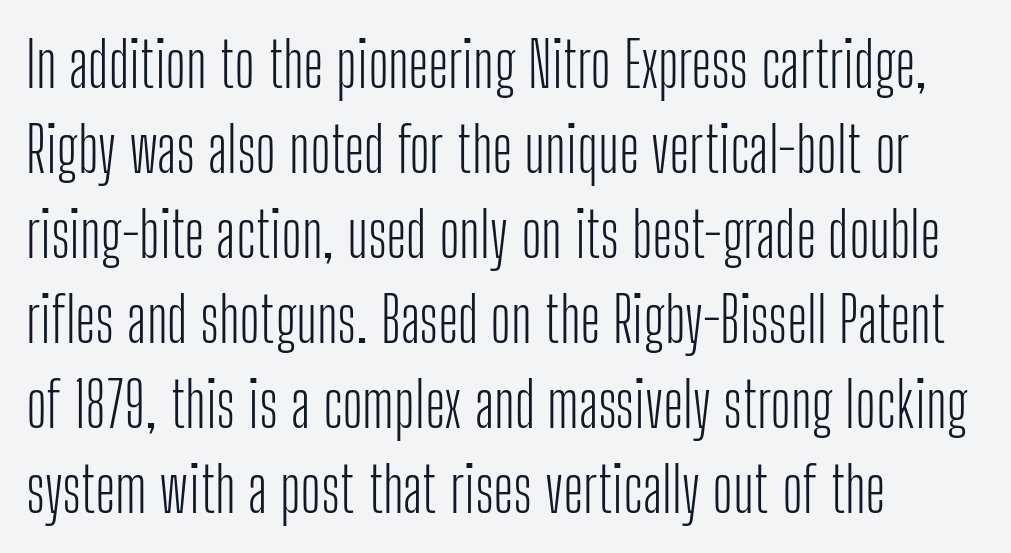
{"serif": "no", "italic": "no", "bold": "no", "weight": "light", "width": "condensed", "stroke_contrast": "low", "x_height": "medium", "monospaced": "no", "underline": "no", "align": "left", "line_spacing": "normal", "line_spacing_ratio": 1.37, "letter_spacing": "normal", "letter_spacing_em": 0.0, "glyph_px": 62}
